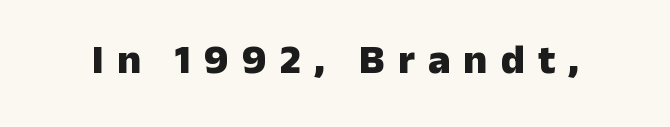
The image shows 42 px heavy sans-serif type, upright; set unusually wide letter spacing (+0.31 em), not underlined; low stroke contrast and a medium x-height.
